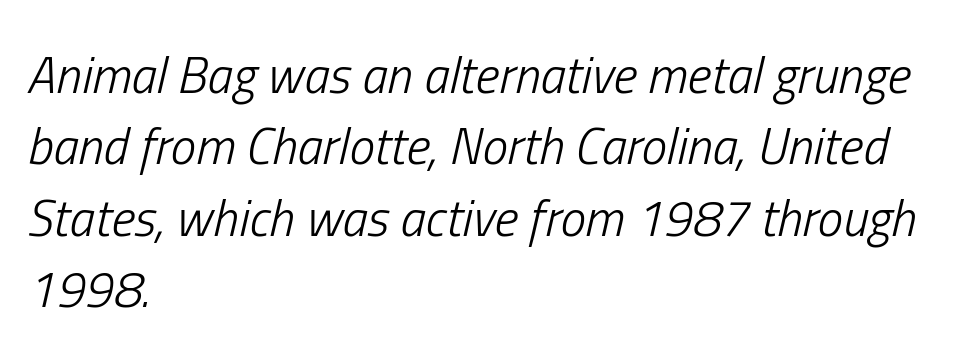
{"italic": "yes", "lean": "right", "slant_degrees": 13, "bold": "no", "weight": "light", "width": "condensed", "stroke_contrast": "low", "x_height": "medium", "monospaced": "no", "underline": "no", "align": "left", "line_spacing": "normal", "line_spacing_ratio": 1.4, "letter_spacing": "normal", "letter_spacing_em": 0.0, "glyph_px": 51}
